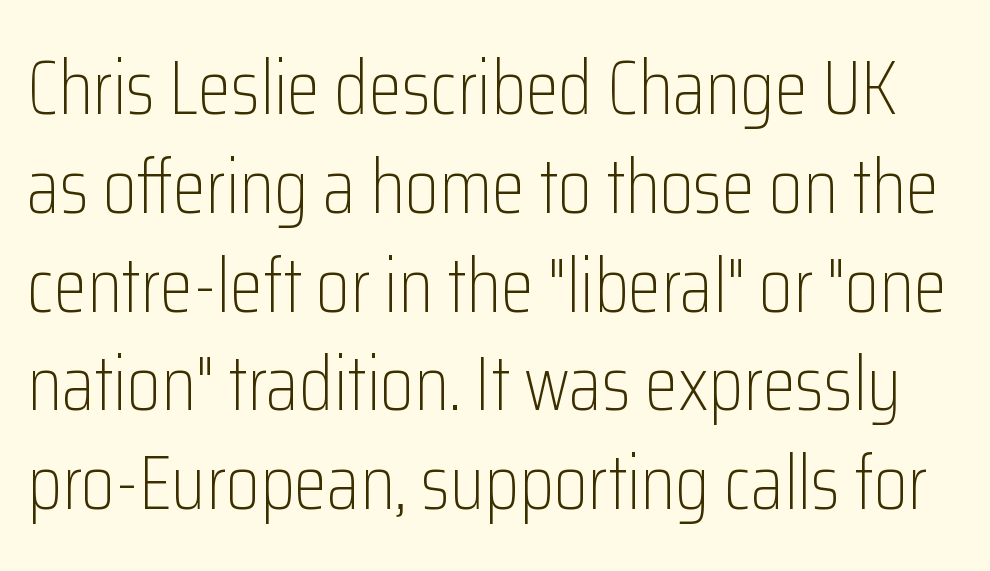
Q: Is the text bold? A: No.
Q: Is the text italic (slanted)? A: No, it is upright.
Q: Is the typeface a serif or a sans-serif typeface? A: Sans-serif.
Q: Is the text underlined? A: No.
Q: Is the spacing between letters normal or unusually wide? A: Normal.
Q: Is the spacing between lines tight, normal or loose? A: Normal.
Q: Width (condensed, normal, or wide)? A: Condensed.
Q: Stroke contrast? A: Low.
Q: x-height? A: Medium.
Q: Monospaced? A: No.
